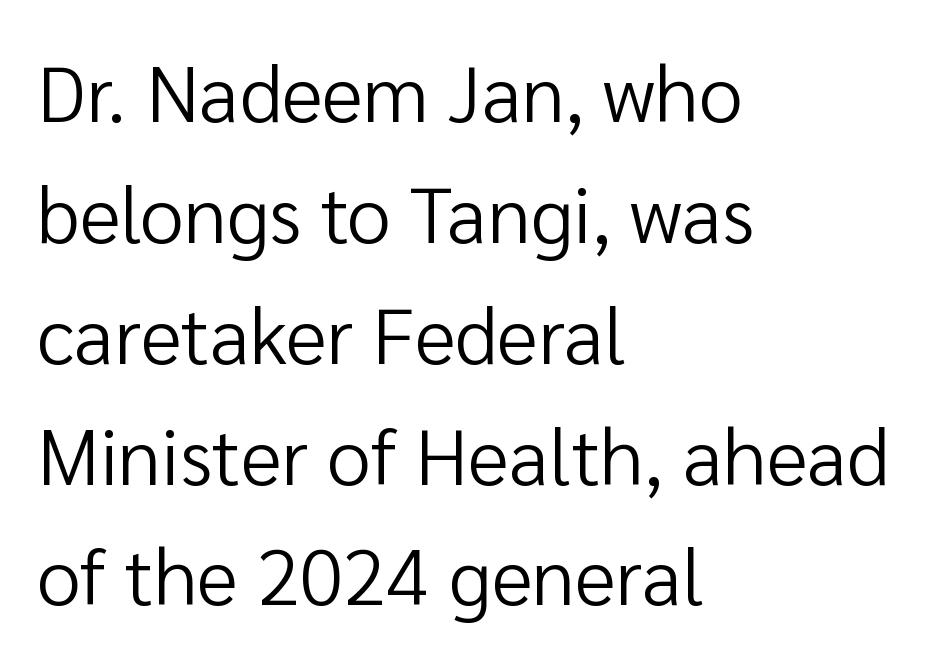
{"serif": "no", "italic": "no", "bold": "no", "weight": "regular", "width": "normal", "stroke_contrast": "low", "x_height": "medium", "monospaced": "no", "underline": "no", "align": "left", "line_spacing": "normal", "line_spacing_ratio": 1.53, "letter_spacing": "normal", "letter_spacing_em": 0.0, "glyph_px": 79}
